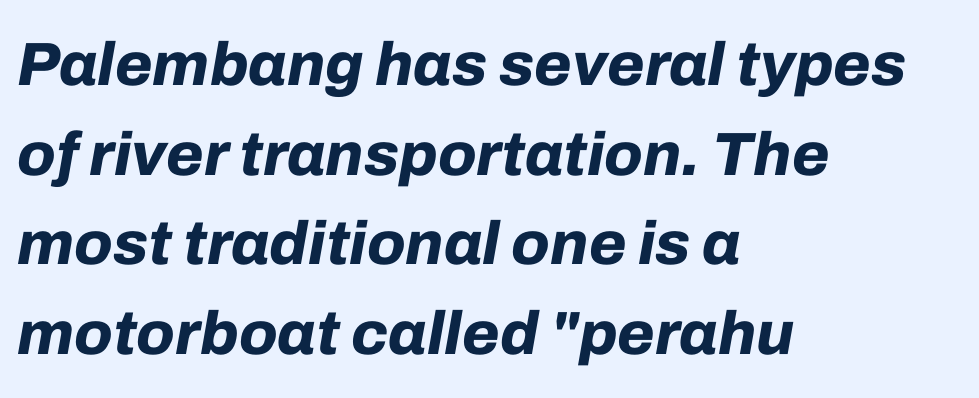
The image shows 61 px bold type, italic (leaning right); set left-aligned, normal line spacing (1.47x), normal letter spacing, not underlined; low stroke contrast and a medium x-height.
